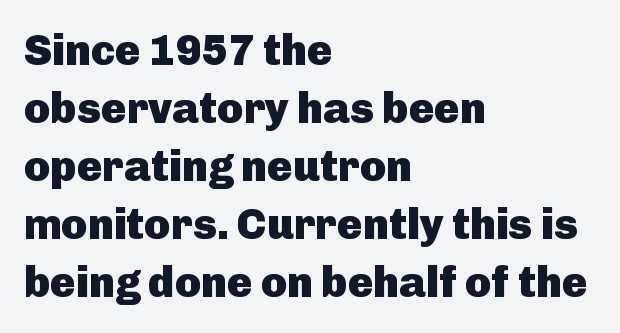
Q: Is the text bold? A: Yes.
Q: Is the text italic (slanted)? A: No, it is upright.
Q: Is the typeface a serif or a sans-serif typeface? A: Sans-serif.
Q: Is the text underlined? A: No.
Q: How is the paragraph aligned? A: Left-aligned.
Q: Is the spacing between letters normal or unusually wide? A: Normal.
Q: Is the spacing between lines tight, normal or loose? A: Normal.
Q: Width (condensed, normal, or wide)? A: Normal.
Q: Stroke contrast? A: Low.
Q: x-height? A: Medium.
Q: Monospaced? A: No.
